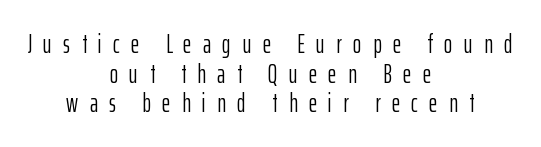
Q: Is the text bold? A: No.
Q: Is the text italic (slanted)? A: No, it is upright.
Q: Is the text underlined? A: No.
Q: How is the paragraph aligned? A: Centered.
Q: Is the spacing between letters normal or unusually wide? A: Unusually wide.
Q: Is the spacing between lines tight, normal or loose? A: Tight.
